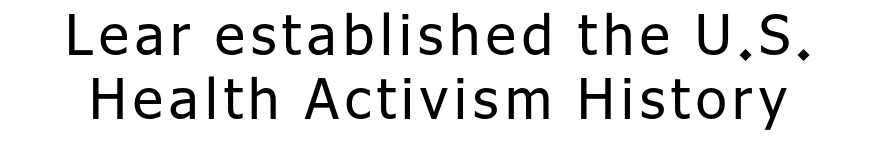
Underlining? Definitely not there. Posture: straight, roman, zero tilt. Summary of weight: not heavy and not bold. What's the leading like? Squeezed, with rows nearly overlapping. Varying glyph widths throughout — classic text-font behaviour.
